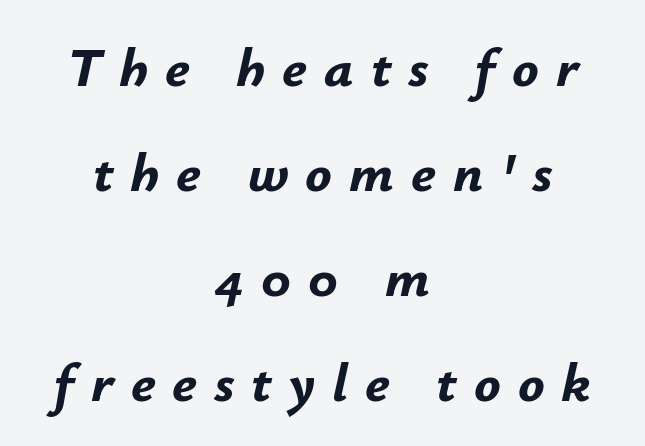
{"italic": "yes", "lean": "right", "slant_degrees": 12, "bold": "yes", "weight": "bold", "width": "normal", "stroke_contrast": "low", "x_height": "small", "monospaced": "no", "underline": "no", "align": "center", "line_spacing": "loose", "line_spacing_ratio": 1.91, "letter_spacing": "wide", "letter_spacing_em": 0.31, "glyph_px": 55}
